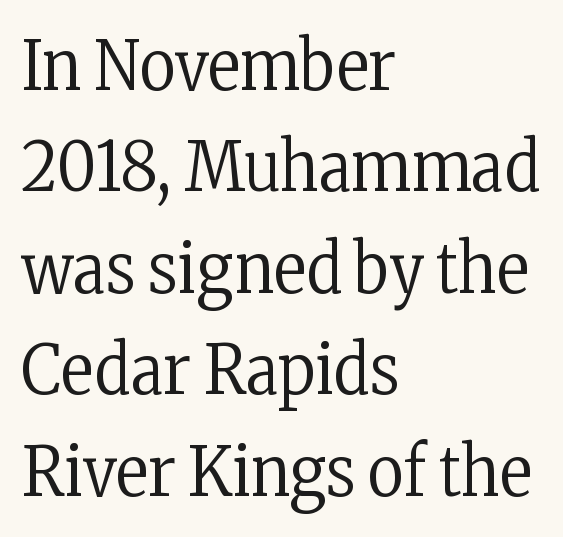
Q: Is the text bold? A: No.
Q: Is the text italic (slanted)? A: No, it is upright.
Q: Is the typeface a serif or a sans-serif typeface? A: Serif.
Q: Is the text underlined? A: No.
Q: How is the paragraph aligned? A: Left-aligned.
Q: Is the spacing between letters normal or unusually wide? A: Normal.
Q: Is the spacing between lines tight, normal or loose? A: Normal.
Q: Width (condensed, normal, or wide)? A: Condensed.
Q: Stroke contrast? A: Low.
Q: x-height? A: Medium.
Q: Monospaced? A: No.
